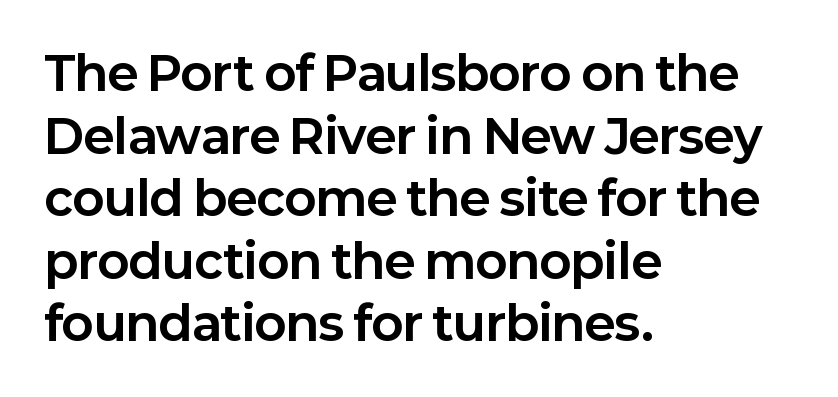
{"serif": "no", "italic": "no", "bold": "yes", "weight": "bold", "width": "normal", "stroke_contrast": "low", "x_height": "medium", "monospaced": "no", "underline": "no", "align": "left", "line_spacing": "normal", "line_spacing_ratio": 1.33, "letter_spacing": "normal", "letter_spacing_em": 0.0, "glyph_px": 47}
